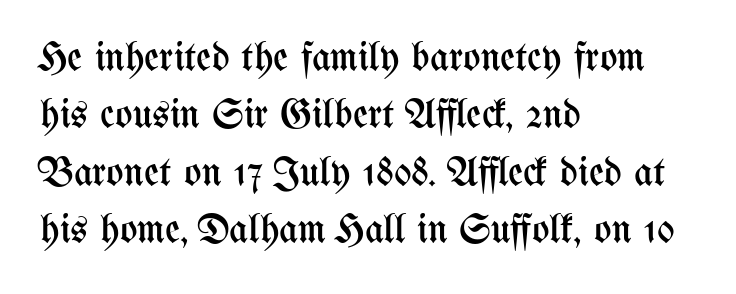
The designer left line spacing at the default. Decoration check: the copy has no underline. Italic? Not at all — the glyphs are vertical. The passage shown is not bold in any degree. The rag falls on the right side of this text block.
